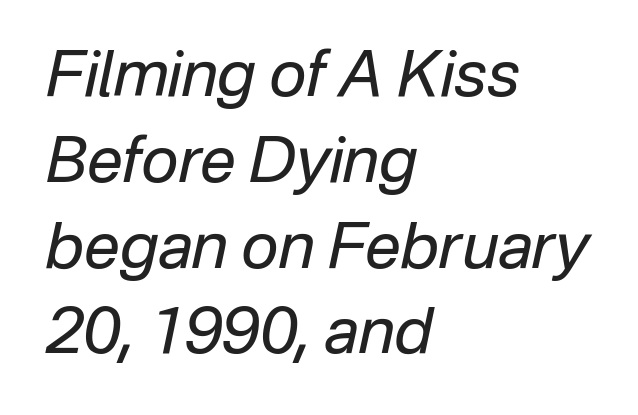
{"italic": "yes", "lean": "right", "slant_degrees": 12, "bold": "no", "weight": "regular", "width": "normal", "stroke_contrast": "low", "x_height": "medium", "monospaced": "no", "underline": "no", "align": "left", "line_spacing": "normal", "line_spacing_ratio": 1.34, "letter_spacing": "normal", "letter_spacing_em": 0.0, "glyph_px": 64}
